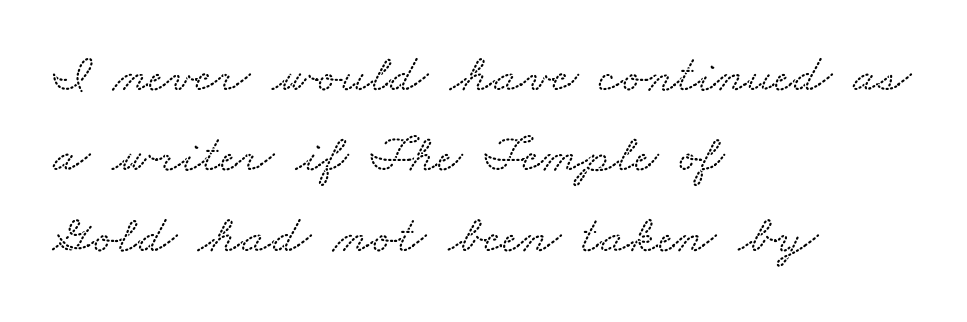
The vertical gap from one line to the next is medium. Think of a printed novel: that variable character pitch is what you see here. Only glyphs here, with clear space below each row. The lines are quadded left. The type is set solid horizontally, with unmodified tracking. This rendering employs a face with finishing strokes, i.e., a serif.
